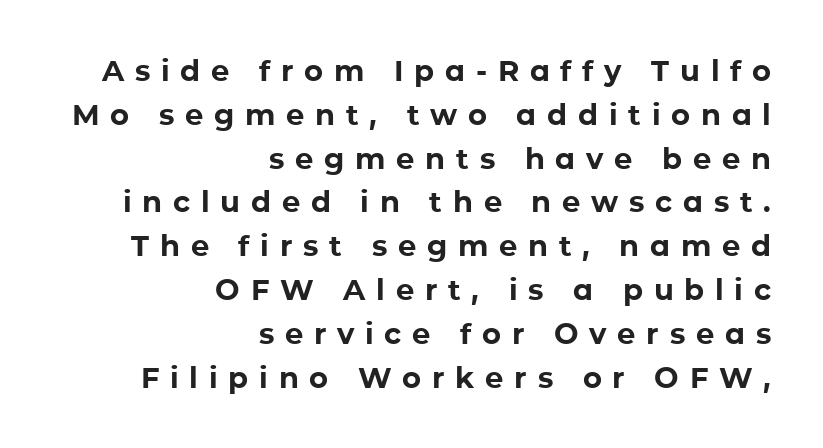
Nope, no serifs anywhere on these letters. Unlike italic type, these characters show no tilt at all. Is the type bold? Yes — the strokes are clearly thick and heavy. This sample is right-justified, so line beginnings fall wherever the words allow. Honestly, there is no underline to notice here at all. Letter spacing: wide.
